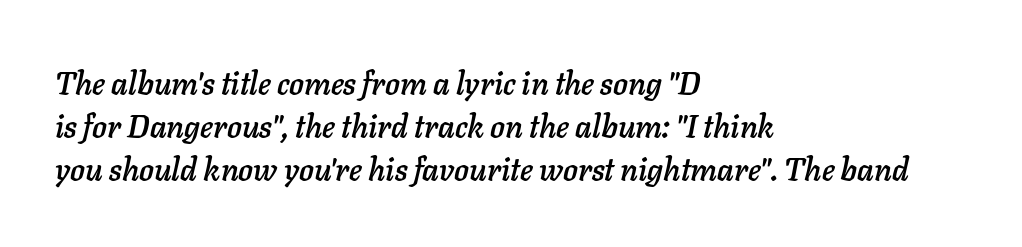
{"italic": "yes", "lean": "right", "slant_degrees": 11, "width": "normal", "stroke_contrast": "low", "x_height": "medium", "monospaced": "no", "underline": "no", "align": "left", "line_spacing": "normal", "line_spacing_ratio": 1.39, "letter_spacing": "normal", "letter_spacing_em": 0.0, "glyph_px": 31}
